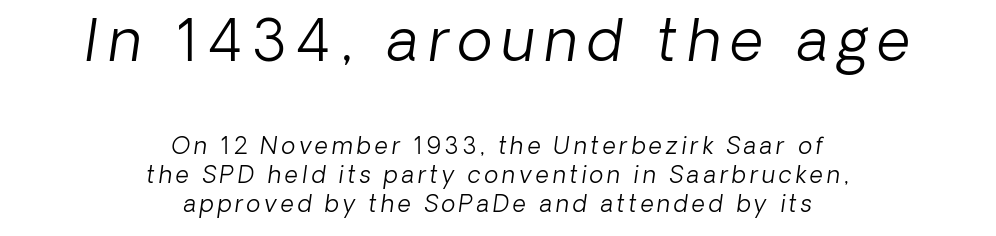
Q: Is the text bold? A: No.
Q: Is the typeface a serif or a sans-serif typeface? A: Sans-serif.
Q: Is the text underlined? A: No.
Q: How is the paragraph aligned? A: Centered.
Q: Is the spacing between lines tight, normal or loose? A: Normal.
Q: Which block of text is set in a larger size, the first (top) or the second (bottom)? A: The first (top) one.
Q: Width (condensed, normal, or wide)? A: Normal.
Q: Stroke contrast? A: Low.
Q: x-height? A: Medium.
Q: Monospaced? A: No.
